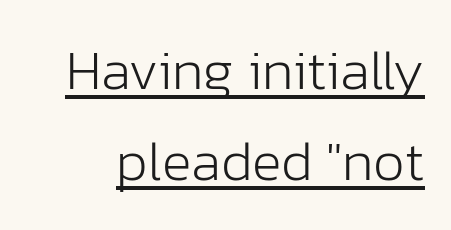
The image shows 56 px light sans-serif type, upright; set normal line spacing (1.62x), normal letter spacing, underlined; low stroke contrast and a medium x-height.
